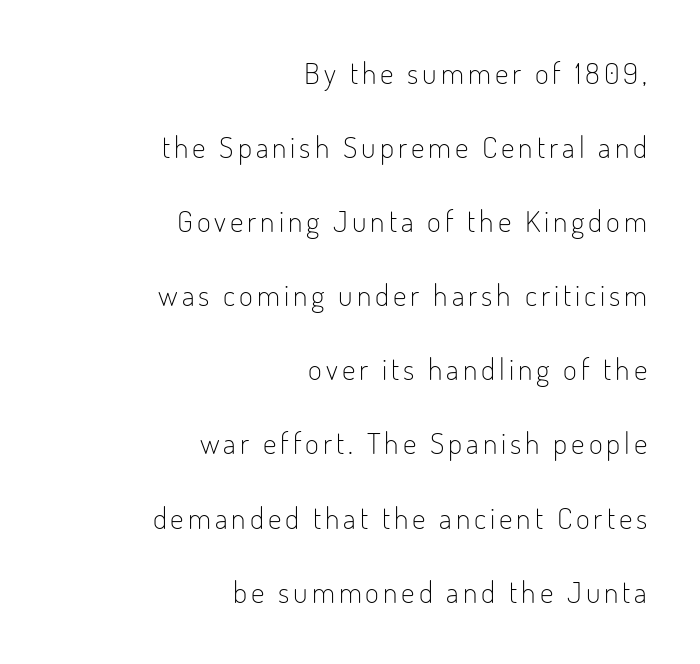
Q: Is the text bold? A: No.
Q: Is the text italic (slanted)? A: No, it is upright.
Q: Is the typeface a serif or a sans-serif typeface? A: Sans-serif.
Q: Is the text underlined? A: No.
Q: How is the paragraph aligned? A: Right-aligned.
Q: Is the spacing between lines tight, normal or loose? A: Loose.
Q: Width (condensed, normal, or wide)? A: Condensed.
Q: Stroke contrast? A: Low.
Q: x-height? A: Small.
Q: Monospaced? A: No.
